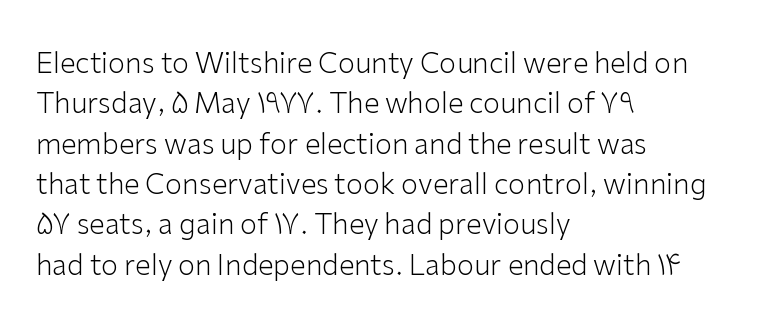
{"serif": "no", "italic": "no", "bold": "no", "weight": "light", "width": "normal", "stroke_contrast": "low", "x_height": "medium", "monospaced": "no", "underline": "no", "align": "left", "line_spacing": "normal", "line_spacing_ratio": 1.44, "letter_spacing": "normal", "letter_spacing_em": 0.0, "glyph_px": 28}
